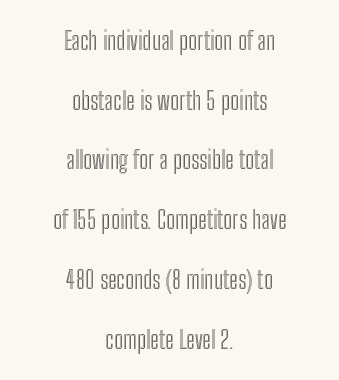
Rendered with straight, roman letterforms. The paragraph shown floats in the horizontal middle. Descender tails drop into unmarked territory. Compared with typical body copy, the letter spacing here is the same. The rendering uses a large line-height, opening up the rows.
